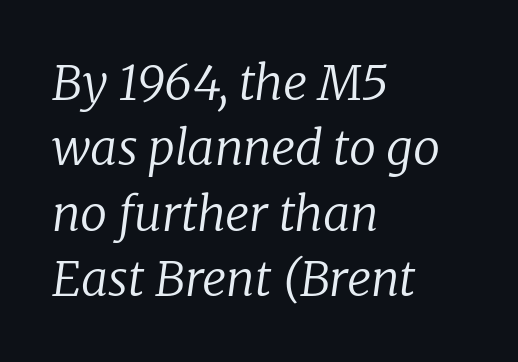
Q: Is the text bold? A: No.
Q: Is the text italic (slanted)? A: Yes, it leans right by about 8 degrees.
Q: Is the typeface a serif or a sans-serif typeface? A: Serif.
Q: Is the text underlined? A: No.
Q: How is the paragraph aligned? A: Left-aligned.
Q: Is the spacing between letters normal or unusually wide? A: Normal.
Q: Is the spacing between lines tight, normal or loose? A: Normal.
Q: Width (condensed, normal, or wide)? A: Normal.
Q: Stroke contrast? A: Low.
Q: x-height? A: Medium.
Q: Monospaced? A: No.
